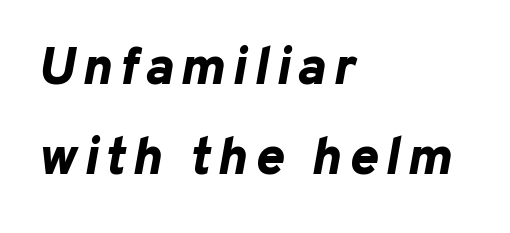
Q: Is the text bold? A: Yes.
Q: Is the text italic (slanted)? A: Yes, it leans right by about 10 degrees.
Q: Is the text underlined? A: No.
Q: How is the paragraph aligned? A: Left-aligned.
Q: Is the spacing between lines tight, normal or loose? A: Normal.
Q: Width (condensed, normal, or wide)? A: Normal.
Q: Stroke contrast? A: Low.
Q: x-height? A: Medium.
Q: Monospaced? A: No.
